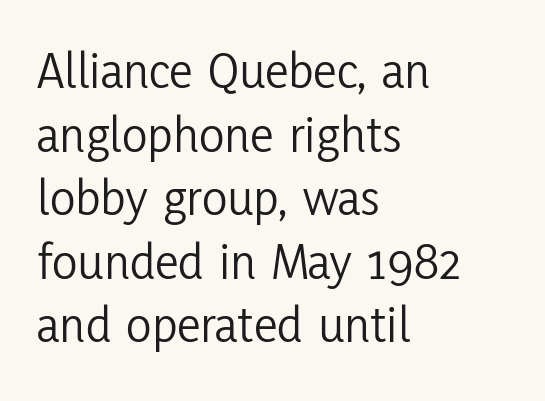
{"serif": "no", "italic": "no", "bold": "no", "weight": "light", "width": "condensed", "stroke_contrast": "low", "x_height": "medium", "monospaced": "no", "underline": "no", "align": "left", "line_spacing_ratio": 1.2, "letter_spacing": "normal", "letter_spacing_em": 0.0, "glyph_px": 53}
